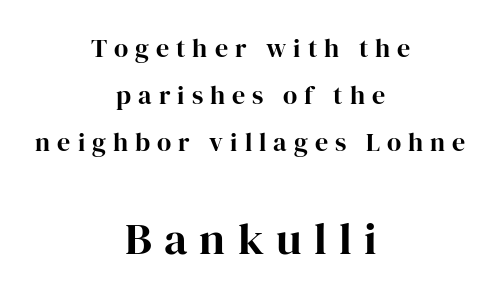
The image shows 45 px serif type, upright; set centered, line spacing 1.81x, unusually wide letter spacing (+0.27 em), not underlined; the second (bottom) block is 1.73x larger; high stroke contrast and a medium x-height.
